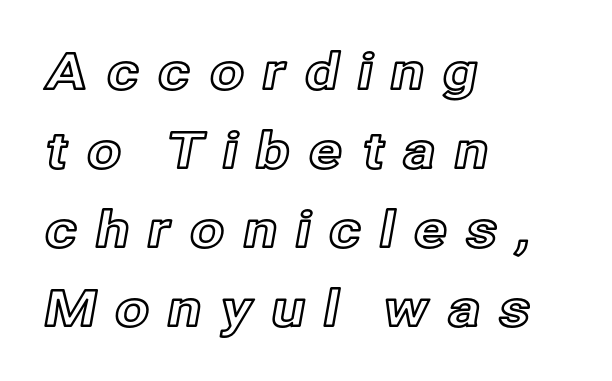
{"width": "normal", "x_height": "medium", "monospaced": "no", "underline": "no", "align": "left", "line_spacing": "normal", "line_spacing_ratio": 1.58, "letter_spacing": "wide", "letter_spacing_em": 0.35, "glyph_px": 50}
